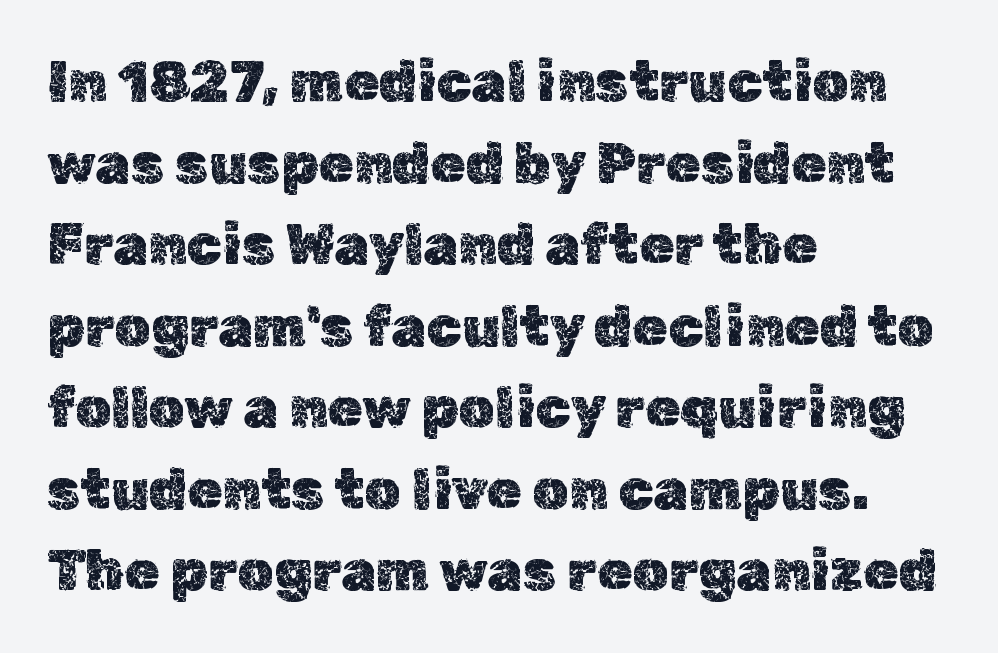
If you drew a ruler down the left edge, every line would touch it. Evenly set lines give the paragraph a standard silhouette. Every stem runs plumb, perpendicular to the baseline. Each letter keeps its own natural width here, so spacing adapts to shape. Tracking value appears to be zero — textbook default spacing. Underlining? Definitely not there.
